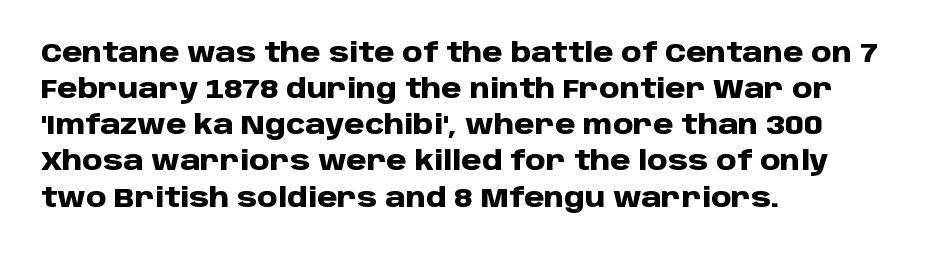
Q: Is the text bold? A: Yes.
Q: Is the text italic (slanted)? A: No, it is upright.
Q: Is the text underlined? A: No.
Q: How is the paragraph aligned? A: Left-aligned.
Q: Is the spacing between letters normal or unusually wide? A: Normal.
Q: Is the spacing between lines tight, normal or loose? A: Normal.
